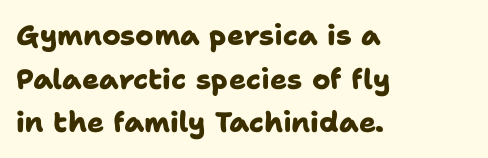
{"serif": "no", "bold": "yes", "weight": "heavy", "width": "normal", "stroke_contrast": "low", "x_height": "medium", "monospaced": "no", "underline": "no", "align": "left", "line_spacing": "normal", "line_spacing_ratio": 1.56, "letter_spacing": "normal", "letter_spacing_em": 0.0, "glyph_px": 28}
